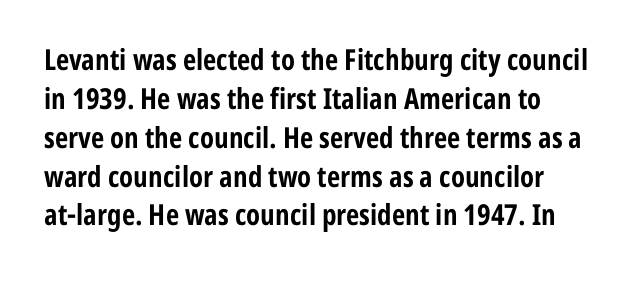
Nope, no serifs anywhere on these letters. Honestly, the letter spacing is just normal — you wouldn't notice it. Italic? Not at all — the glyphs are vertical. Weight check: bold — yes, fully. The line-height multiplier appears to be the usual default.
